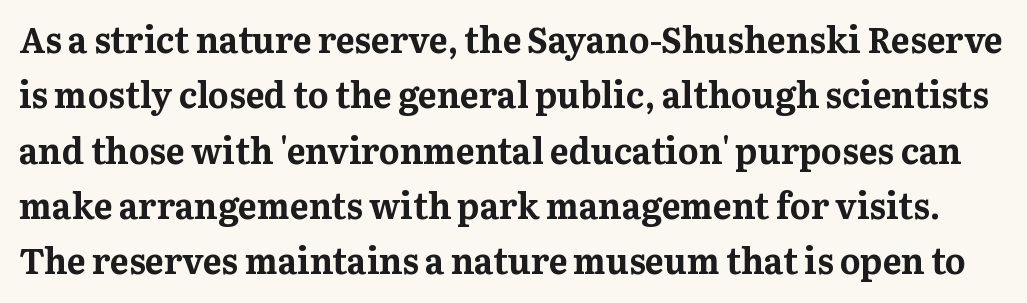
{"serif": "yes", "italic": "no", "bold": "yes", "weight": "bold", "width": "normal", "stroke_contrast": "medium", "x_height": "medium", "monospaced": "no", "underline": "no", "line_spacing": "normal", "line_spacing_ratio": 1.58, "letter_spacing": "normal", "letter_spacing_em": 0.0, "glyph_px": 35}
